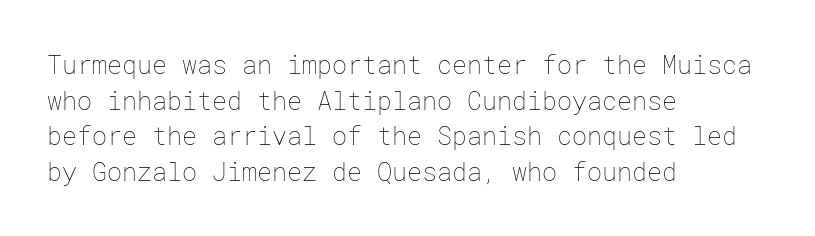
Q: Is the text bold? A: No.
Q: Is the text italic (slanted)? A: No, it is upright.
Q: Is the text underlined? A: No.
Q: How is the paragraph aligned? A: Left-aligned.
Q: Is the spacing between letters normal or unusually wide? A: Normal.
Q: Is the spacing between lines tight, normal or loose? A: Normal.
